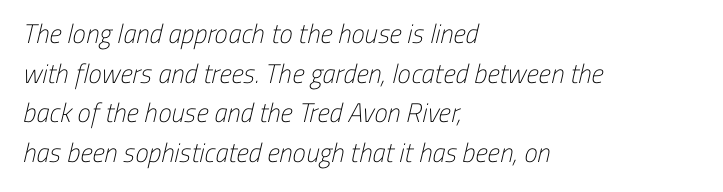
Summary of weight: not heavy and not bold. Quick note: underline off. These lines keep a tight, regular rhythm from letter to letter. Alignment: flush left.
